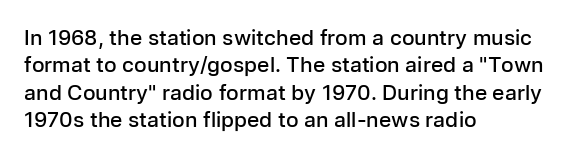
Line beginnings align vertically; line endings do not. Weight: semibold (demi). Tracking here is standard; glyphs follow each other at the usual distance. If you drew a line through each stem, it would be perfectly vertical. Has an underline been added? It has not.
